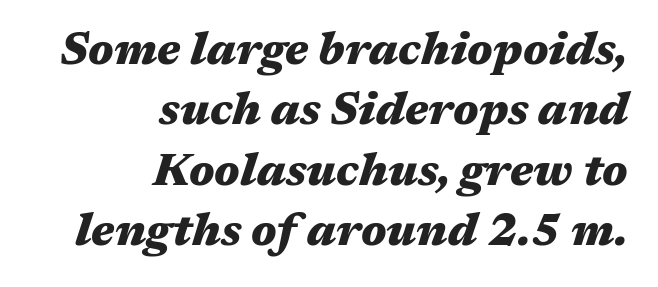
Q: Is the text bold? A: Yes.
Q: Is the text italic (slanted)? A: Yes, it leans right by about 17 degrees.
Q: Is the text underlined? A: No.
Q: How is the paragraph aligned? A: Right-aligned.
Q: Is the spacing between letters normal or unusually wide? A: Normal.
Q: Is the spacing between lines tight, normal or loose? A: Normal.
Q: Width (condensed, normal, or wide)? A: Wide.
Q: Stroke contrast? A: Medium.
Q: x-height? A: Medium.
Q: Monospaced? A: No.
